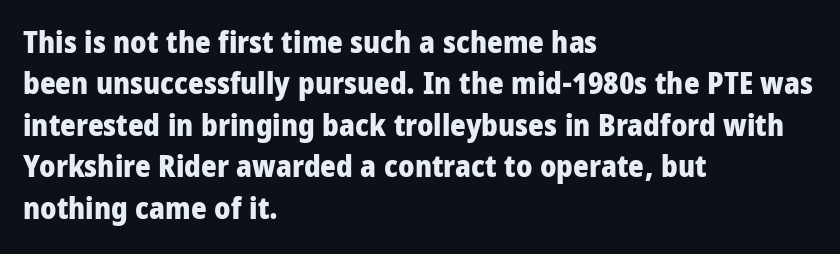
This rendering features lettering with no underline. Alignment: flush left. Spacing verdict: proportional, widths tailored to each character. In terms of leading, this rendering sits right in the middle. This rendering employs a face without finishing strokes, i.e., a sans-serif.
